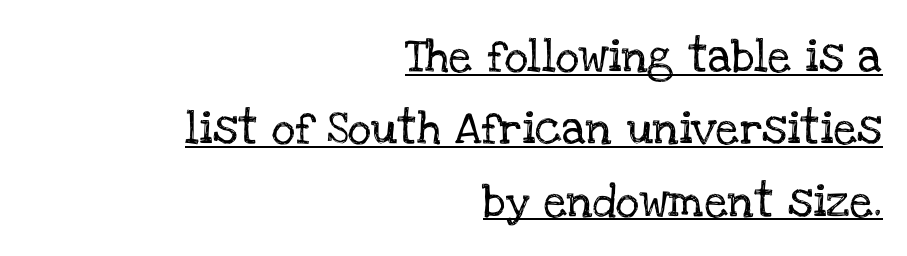
Characters remain perfectly vertical along every line. This is underlined copy, the kind a proofreader might mark for attention. Glyph-to-glyph distance matches everyday printed text. Here the designer chose a conventional face with non-uniform glyph widths.
